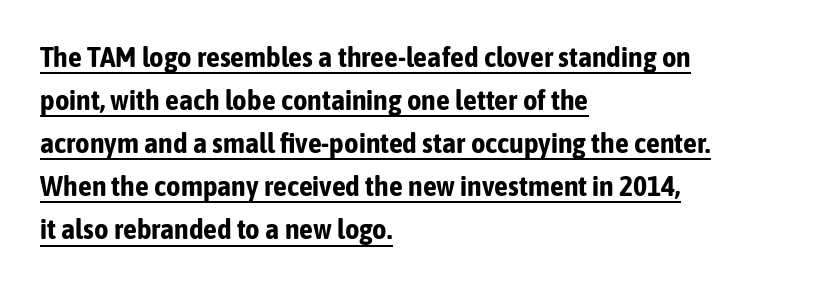
{"serif": "no", "italic": "no", "bold": "yes", "weight": "bold", "width": "condensed", "stroke_contrast": "low", "x_height": "medium", "monospaced": "no", "underline": "yes", "align": "left", "line_spacing": "normal", "line_spacing_ratio": 1.54, "letter_spacing": "normal", "letter_spacing_em": 0.0, "glyph_px": 28}
